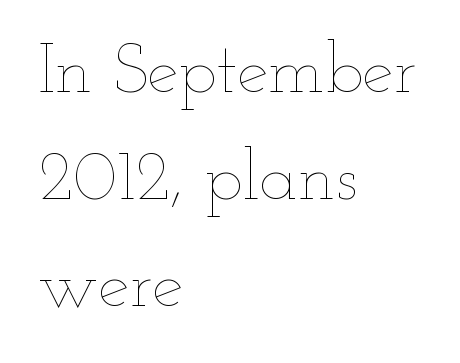
The weight tops out at a normal text grade. The letters sit at their default tracking, neither squeezed nor spread. The area under the type is left untouched. The text block is weighted toward the left margin, trailing off unevenly rightward. Whoever set this chose a conventional vertical rhythm. The face used here is proportionally spaced, like ordinary book or web type.
